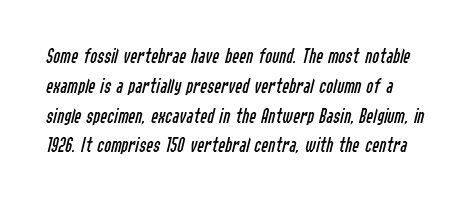
{"italic": "yes", "lean": "right", "slant_degrees": 14, "bold": "no", "underline": "no", "line_spacing": "normal", "line_spacing_ratio": 1.42, "letter_spacing": "normal", "letter_spacing_em": 0.0, "glyph_px": 21}
